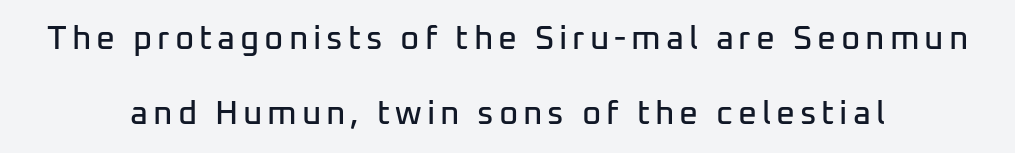
A student would call this center alignment; a typographer would say set centered. Here the designer chose a conventional face with non-uniform glyph widths. Letterform terminals end flat and unadorned throughout the passage. The space between consecutive lines is lavish. Check the space under the baseline: it is left empty. This is roman type, the default non-slanted kind.
